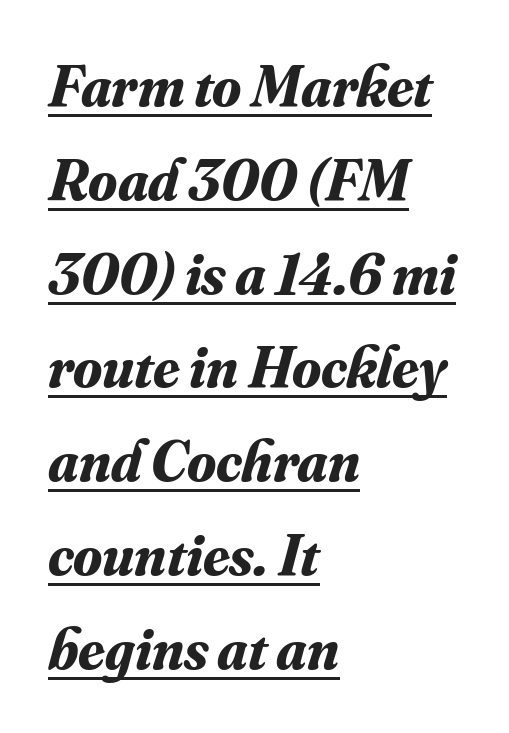
The image shows 59 px bold serif type, italic (leaning right); set left-aligned, normal line spacing (1.59x), normal letter spacing, underlined; medium stroke contrast and a small x-height.
